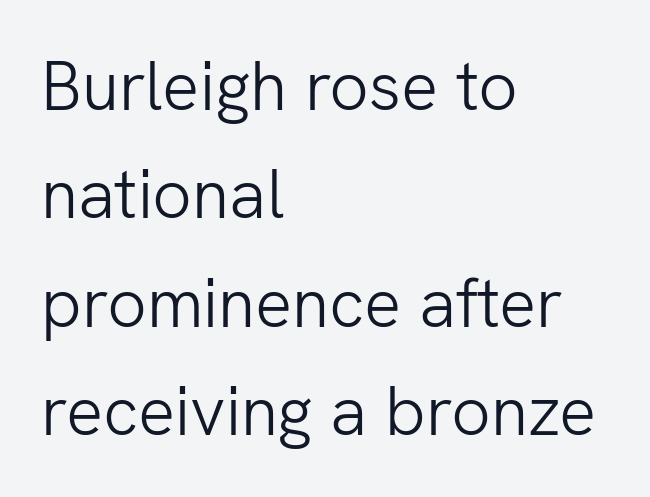
Q: Is the text bold? A: No.
Q: Is the text italic (slanted)? A: No, it is upright.
Q: Is the typeface a serif or a sans-serif typeface? A: Sans-serif.
Q: Is the text underlined? A: No.
Q: How is the paragraph aligned? A: Left-aligned.
Q: Is the spacing between letters normal or unusually wide? A: Normal.
Q: Is the spacing between lines tight, normal or loose? A: Normal.
Q: Width (condensed, normal, or wide)? A: Normal.
Q: Stroke contrast? A: Low.
Q: x-height? A: Medium.
Q: Monospaced? A: No.
